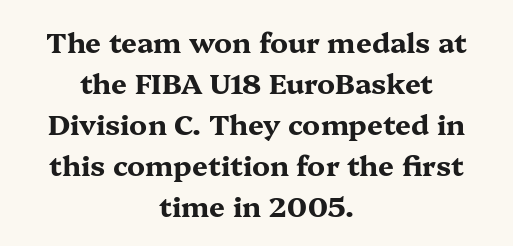
{"serif": "yes", "italic": "no", "bold": "yes", "weight": "bold", "width": "wide", "stroke_contrast": "medium", "x_height": "medium", "monospaced": "no", "underline": "no", "align": "center", "line_spacing": "normal", "line_spacing_ratio": 1.46, "letter_spacing": "normal", "letter_spacing_em": 0.0, "glyph_px": 28}
